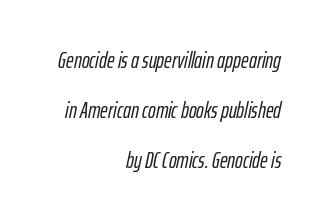
The image shows 23 px text type, italic (leaning right); set right-aligned, loose line spacing (2.18x), normal letter spacing, not underlined.
